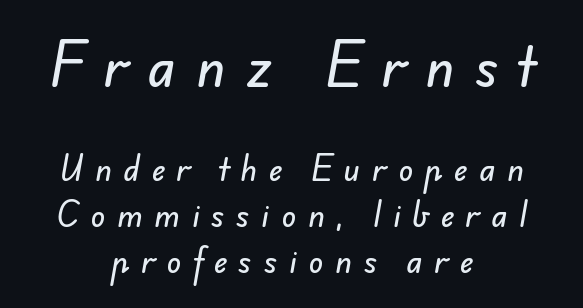
The image shows 52 px sans-serif type; set centered, normal line spacing (1.54x), unusually wide letter spacing (+0.39 em), not underlined; the first (top) block is 1.73x larger; low stroke contrast and a small x-height.
